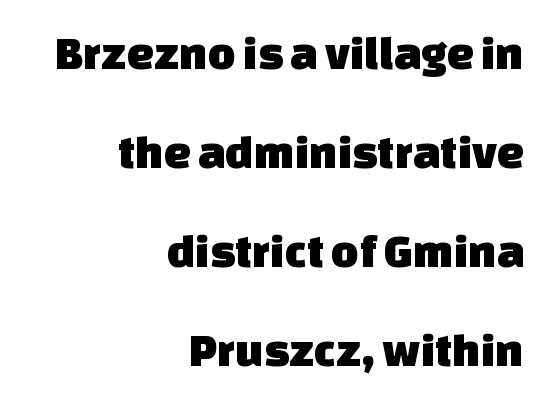
{"serif": "no", "width": "normal", "stroke_contrast": "low", "x_height": "large", "monospaced": "no", "underline": "no", "align": "right", "line_spacing": "loose", "line_spacing_ratio": 2.06, "letter_spacing": "normal", "letter_spacing_em": 0.0, "glyph_px": 48}
